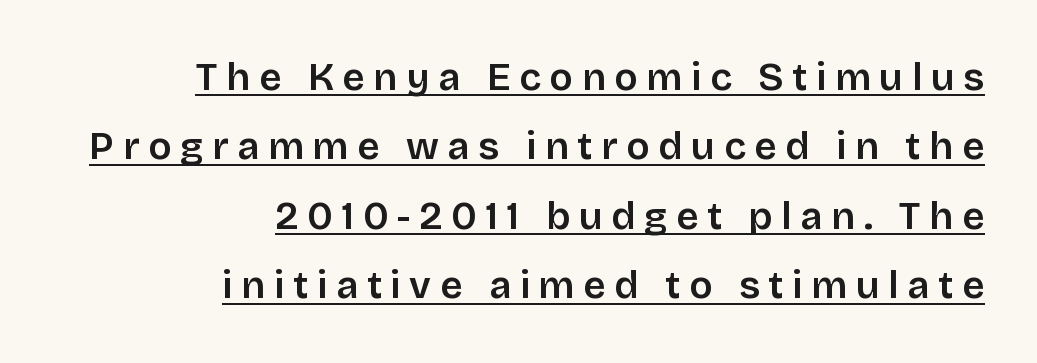
The image shows 39 px semibold sans-serif type, upright; set right-aligned, line spacing 1.78x, unusually wide letter spacing (+0.22 em), underlined; low stroke contrast and a large x-height.
